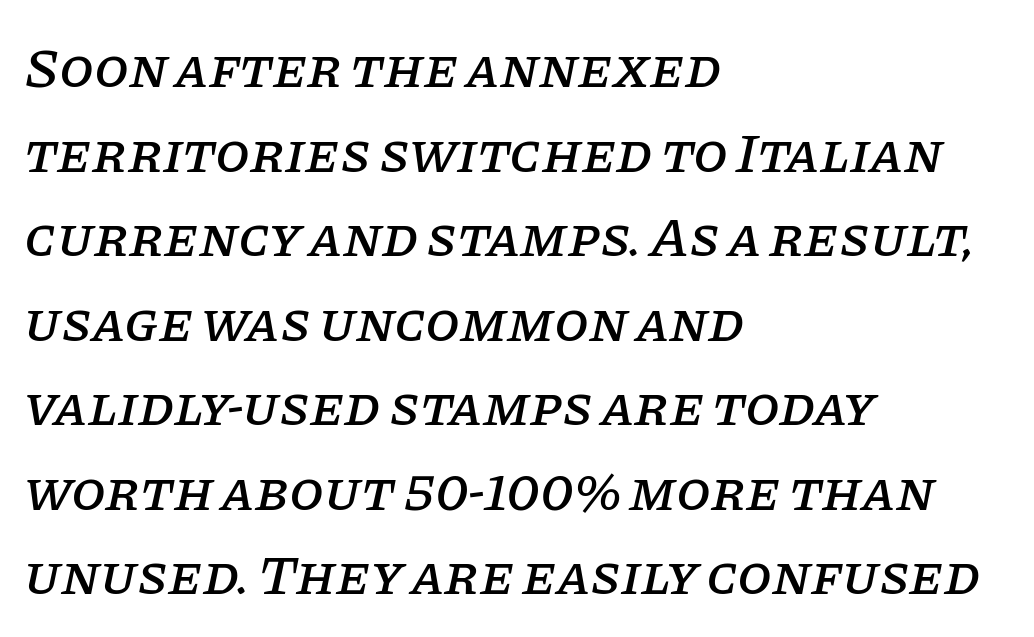
These lines stack with their left ends in a neat column. The letters are slanted; this is an italic face. The area under the type is left untouched. This block has exactly the height ordinary leading produces. A typesetter would call this proportional, since set widths differ per character.
